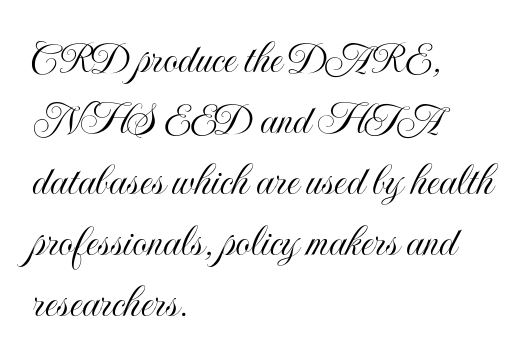
Q: Is the text italic (slanted)? A: Yes.
Q: Is the text underlined? A: No.
Q: How is the paragraph aligned? A: Left-aligned.
Q: Is the spacing between letters normal or unusually wide? A: Normal.
Q: Is the spacing between lines tight, normal or loose? A: Normal.
Q: Width (condensed, normal, or wide)? A: Condensed.
Q: x-height? A: Small.
Q: Monospaced? A: No.
